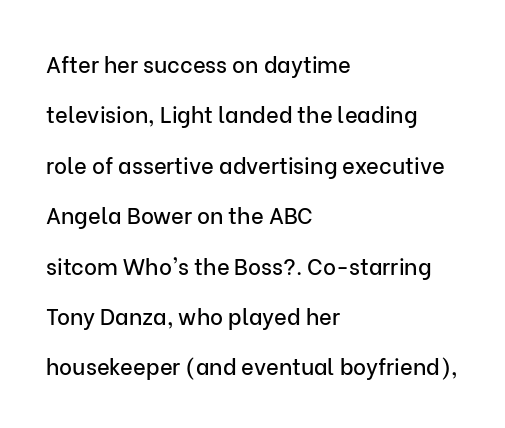
The image shows 22 px text type, upright; set left-aligned, loose line spacing (2.29x), normal letter spacing, not underlined.
